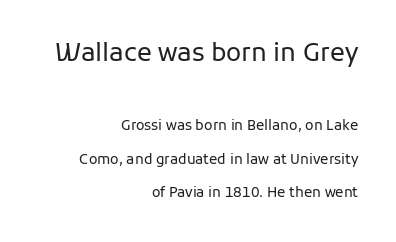
The image shows 25 px text type, upright; set right-aligned, loose line spacing (2.38x), normal letter spacing, not underlined; the first (top) block is 1.79x larger.
